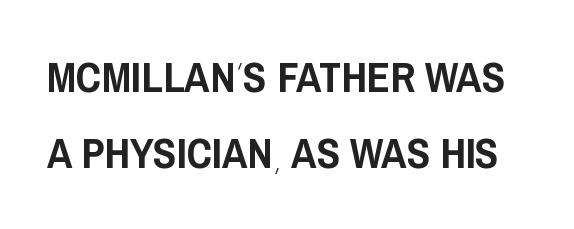
The image shows 43 px condensed sans-serif type, upright; set line spacing 1.76x, normal letter spacing, not underlined; low stroke contrast and a large x-height.
